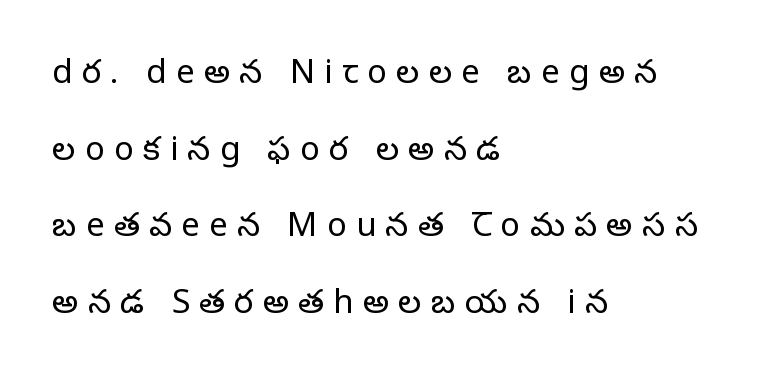
The image shows 33 px regular-weight serif type, upright; set left-aligned, loose line spacing (2.32x), unusually wide letter spacing (+0.28 em), not underlined; low stroke contrast and a large x-height.
